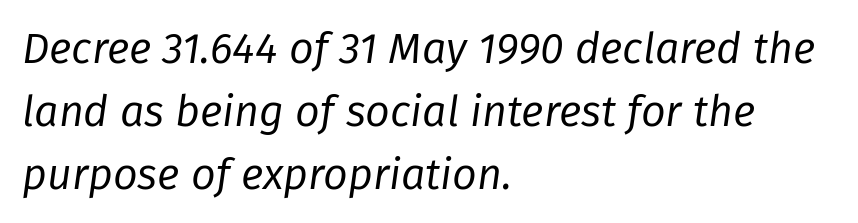
{"italic": "yes", "lean": "right", "slant_degrees": 8, "bold": "no", "weight": "regular", "width": "normal", "stroke_contrast": "low", "x_height": "medium", "monospaced": "no", "underline": "no", "align": "left", "line_spacing": "normal", "line_spacing_ratio": 1.46, "letter_spacing": "normal", "letter_spacing_em": 0.0, "glyph_px": 43}
